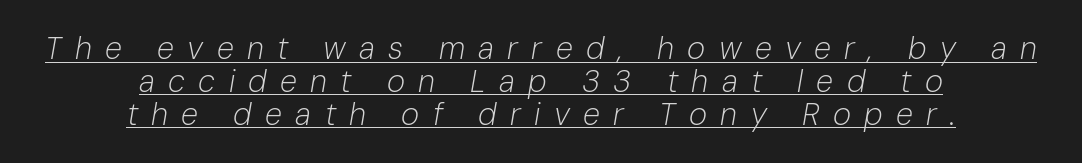
The image shows 31 px light type, italic (leaning right); set centered, tight line spacing (1.06x), unusually wide letter spacing (+0.43 em), underlined; low stroke contrast and a medium x-height.
